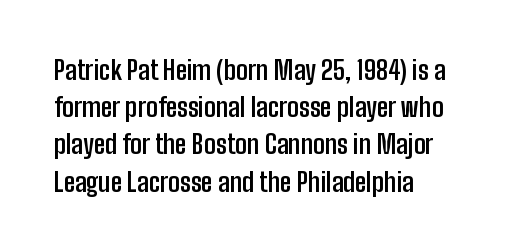
The image shows 26 px bold type, upright; set normal line spacing (1.43x), normal letter spacing, not underlined.
